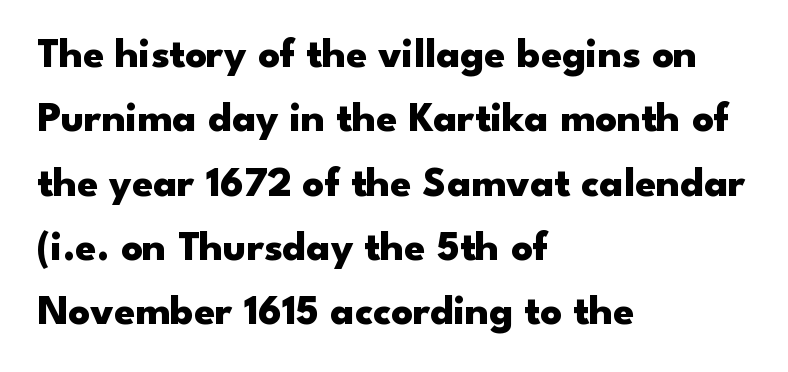
The image shows 42 px heavy, wide sans-serif type, upright; set left-aligned, normal line spacing (1.53x), normal letter spacing, not underlined; low stroke contrast and a small x-height.
